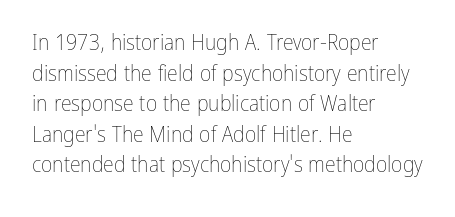
Here the glyphs are tracked normally, forming tight word shapes. This sample keeps an unexceptional amount of space between lines. Every character sits straight up, as roman type does. Each stroke keeps to a modest, everyday thickness or less. This rendering uses left alignment, leaving the right contour irregular. Descenders are the only things crossing below the line.
